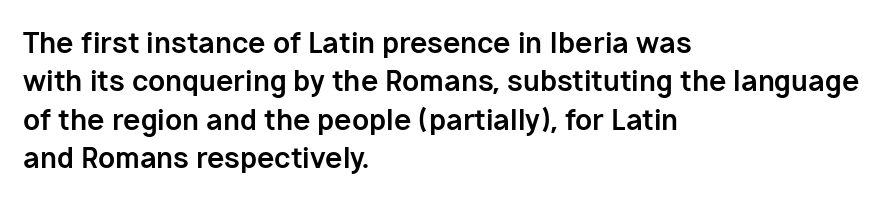
The sample has been set heavy, in full bold. Regarding leading, the lines here are spaced in the standard way. Posture: straight, roman, zero tilt. Line beginnings align vertically; line endings do not. Characters follow at the spacing the type designer built in. Underlining? Definitely not there.
